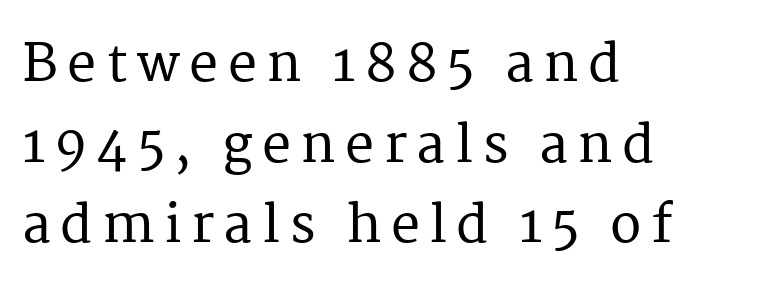
{"serif": "yes", "italic": "no", "width": "normal", "stroke_contrast": "medium", "x_height": "medium", "monospaced": "no", "underline": "no", "align": "left", "line_spacing": "normal", "line_spacing_ratio": 1.55, "glyph_px": 52}
